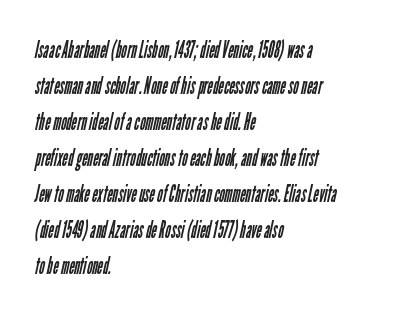
{"bold": "no", "underline": "no", "align": "left", "line_spacing": "normal", "line_spacing_ratio": 1.5, "letter_spacing": "normal", "letter_spacing_em": 0.0, "glyph_px": 24}
